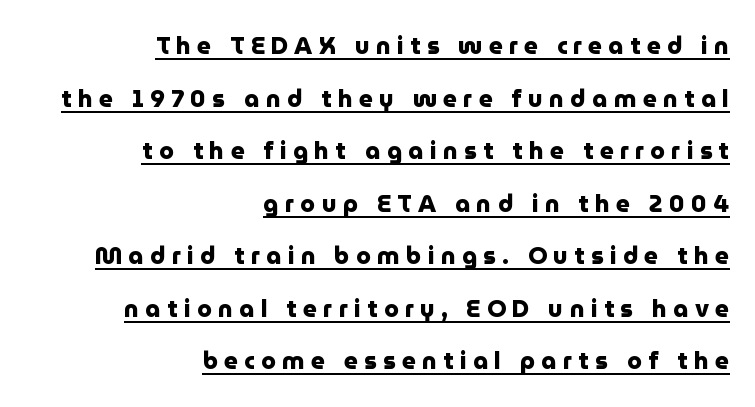
The image shows 24 px bold type, upright; set right-aligned, loose line spacing (2.19x), unusually wide letter spacing (+0.26 em), underlined.
